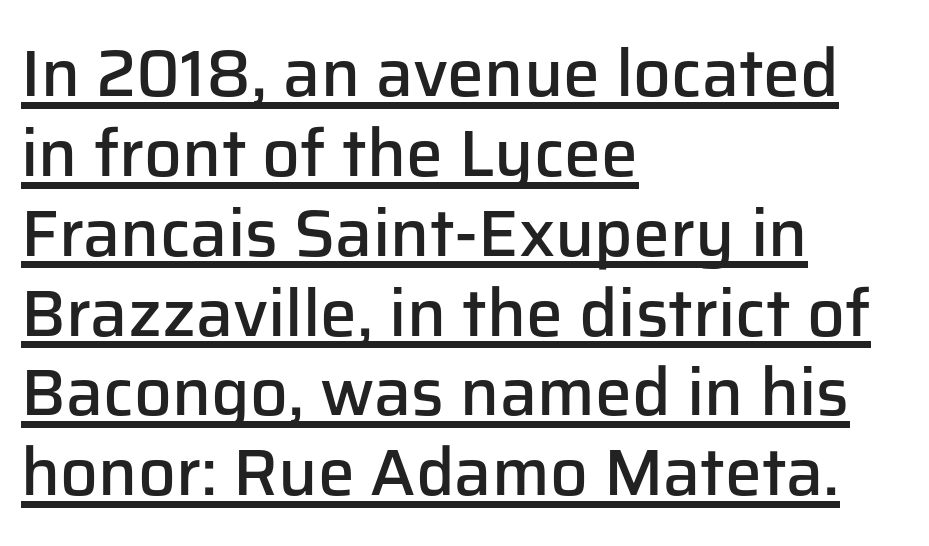
Q: Is the text bold? A: Semi-bold.
Q: Is the text italic (slanted)? A: No, it is upright.
Q: Is the typeface a serif or a sans-serif typeface? A: Sans-serif.
Q: Is the text underlined? A: Yes.
Q: How is the paragraph aligned? A: Left-aligned.
Q: Is the spacing between letters normal or unusually wide? A: Normal.
Q: Width (condensed, normal, or wide)? A: Normal.
Q: Stroke contrast? A: Low.
Q: x-height? A: Medium.
Q: Monospaced? A: No.
